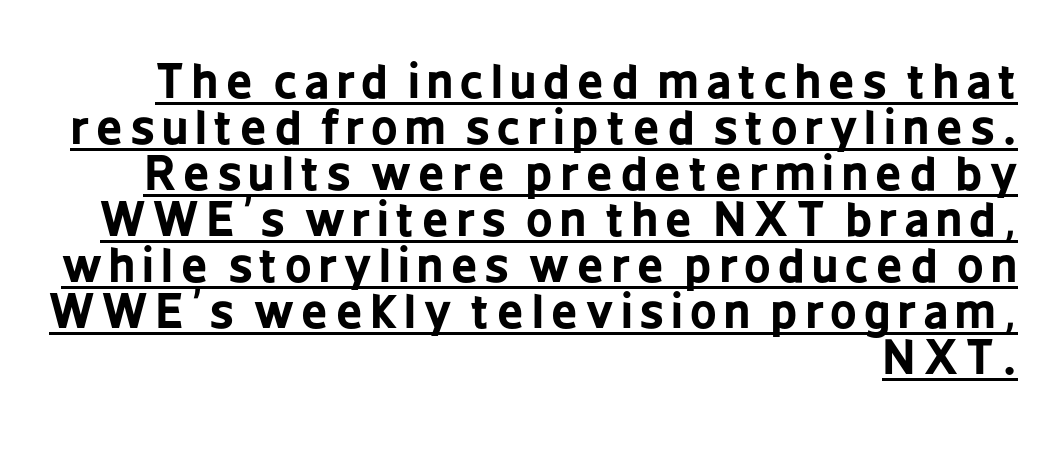
The passage shown is typeset with a sans-serif family. Each letter keeps its own natural width here, so spacing adapts to shape. Notice how a bar underscores the lettering throughout. The axis of the letterforms is exactly vertical. Each new line begins almost immediately beneath the previous one. Horizontal alignment here is rightward, an uncommon choice for prose.
